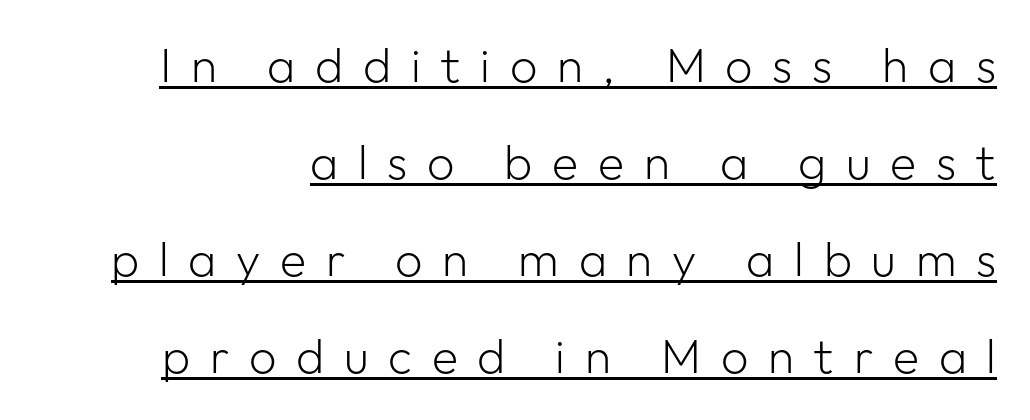
Q: Is the text bold? A: No.
Q: Is the text italic (slanted)? A: No, it is upright.
Q: Is the typeface a serif or a sans-serif typeface? A: Sans-serif.
Q: Is the text underlined? A: Yes.
Q: Is the spacing between letters normal or unusually wide? A: Unusually wide.
Q: Is the spacing between lines tight, normal or loose? A: Loose.
Q: Width (condensed, normal, or wide)? A: Normal.
Q: Stroke contrast? A: Low.
Q: x-height? A: Medium.
Q: Monospaced? A: No.
